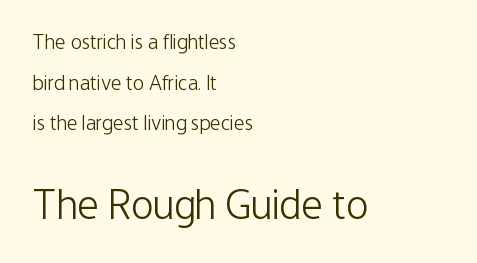
This sample uses an upright cut, with every glyph sitting square on the baseline. Do the characters align in a grid? No, the font is proportional. Classification — sans serif. Check under the words: just untouched page. Small over large — that's the arrangement of the two blocks here. Weight class: somewhere from thin through regular.
